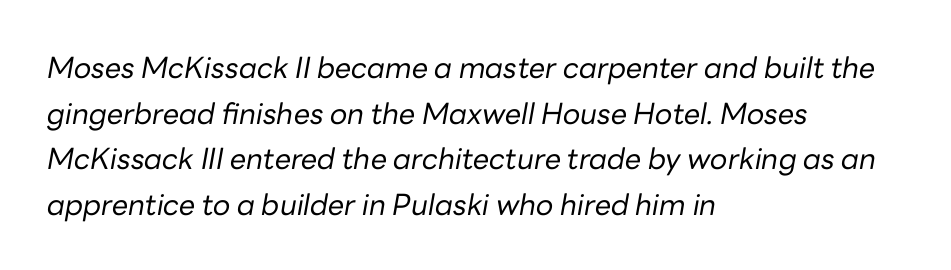
The image shows 29 px regular-weight type, italic (leaning right); set left-aligned, normal line spacing (1.57x), normal letter spacing, not underlined; low stroke contrast and a medium x-height.
